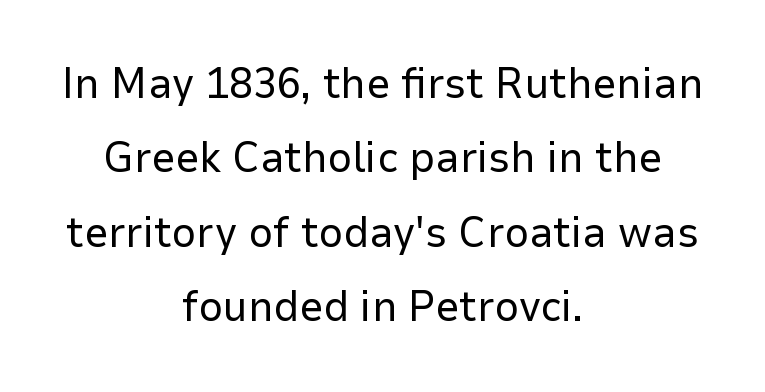
Character widths vary here, with narrow letters taking less room than wide ones. Weight: not bold — regular or lighter. You could call the tracking neutral — neither tight nor loose. It's the straight-up-and-down kind of type. Descenders hang freely into open space.
